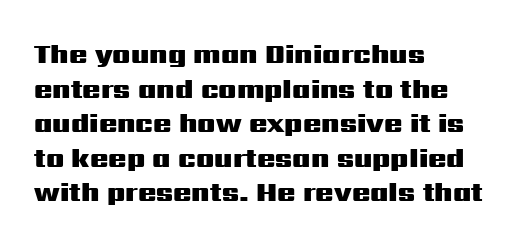
Compared with typical body copy, the letter spacing here is the same. The setting favours the left margin, as ordinary paragraphs usually do. Heft: maximum for text — a bold. Beneath every word, the page is bare. Successive baselines arrive at the customary interval. These lines were composed using upright roman letters.
